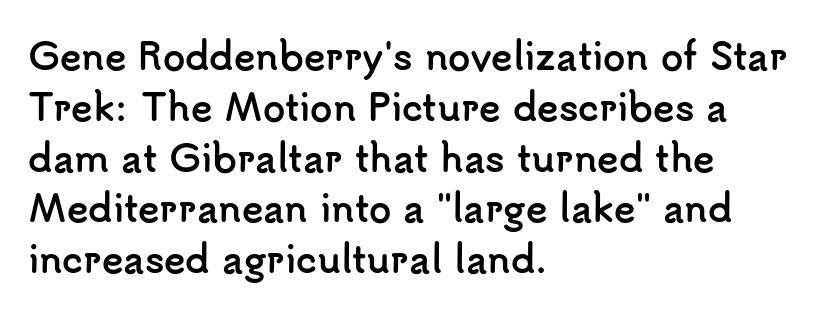
Q: Is the text bold? A: Yes.
Q: Is the text italic (slanted)? A: No, it is upright.
Q: Is the typeface a serif or a sans-serif typeface? A: Sans-serif.
Q: Is the text underlined? A: No.
Q: How is the paragraph aligned? A: Left-aligned.
Q: Is the spacing between letters normal or unusually wide? A: Normal.
Q: Is the spacing between lines tight, normal or loose? A: Normal.
Q: Width (condensed, normal, or wide)? A: Normal.
Q: Stroke contrast? A: Low.
Q: x-height? A: Small.
Q: Monospaced? A: No.
